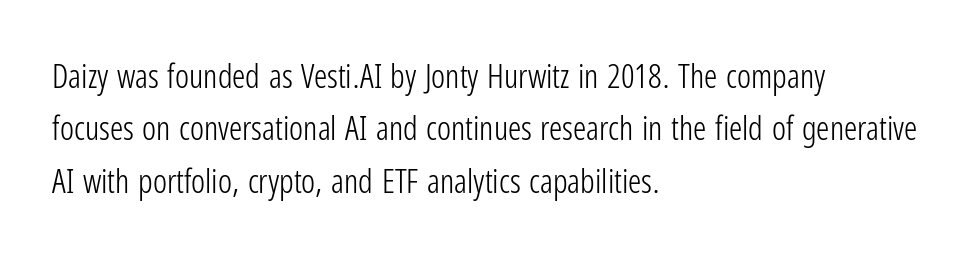
{"serif": "no", "italic": "no", "bold": "no", "weight": "light", "width": "condensed", "stroke_contrast": "low", "x_height": "medium", "monospaced": "no", "underline": "no", "align": "left", "line_spacing": "normal", "line_spacing_ratio": 1.59, "letter_spacing": "normal", "letter_spacing_em": 0.0, "glyph_px": 33}
